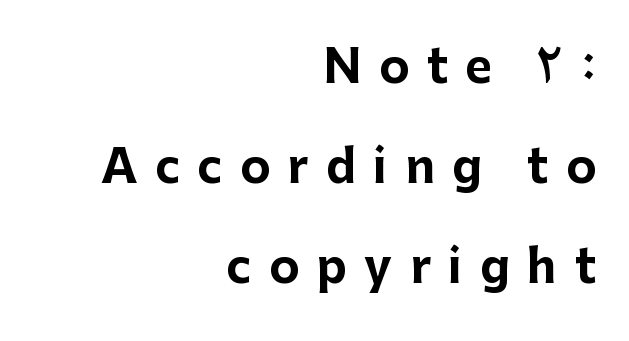
{"serif": "no", "italic": "no", "bold": "yes", "weight": "bold", "width": "normal", "stroke_contrast": "low", "x_height": "medium", "monospaced": "no", "underline": "no", "align": "right", "line_spacing": "loose", "line_spacing_ratio": 2.17, "letter_spacing": "wide", "letter_spacing_em": 0.38, "glyph_px": 46}
